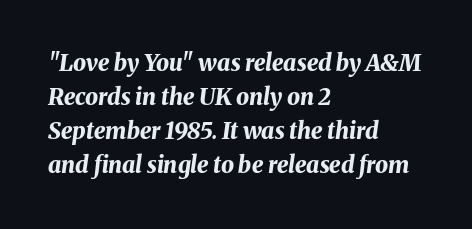
The image shows 23 px bold type, italic (leaning right); set left-aligned, normal line spacing (1.48x), normal letter spacing, not underlined.
